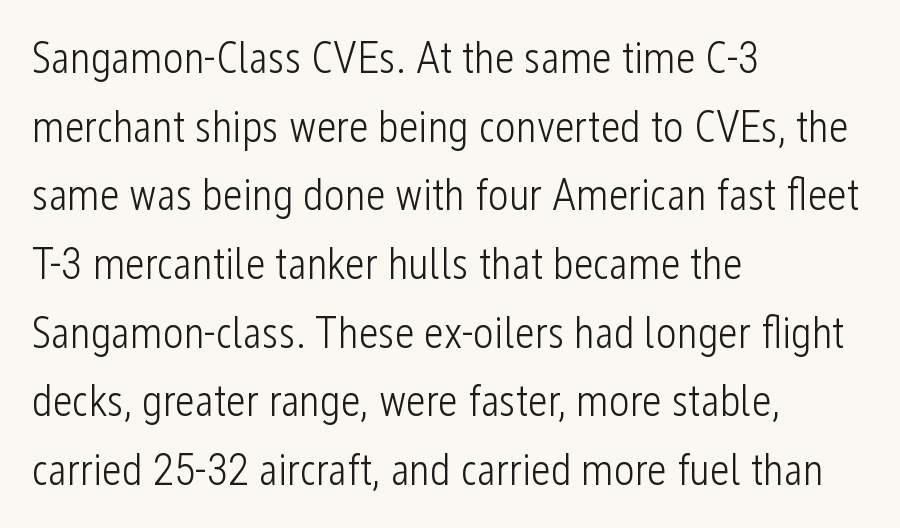
Varying glyph widths throughout — classic text-font behaviour. Letters have the restrained weight of plain body copy at most. Upright lettering throughout. Clear beneath every line of the passage.
